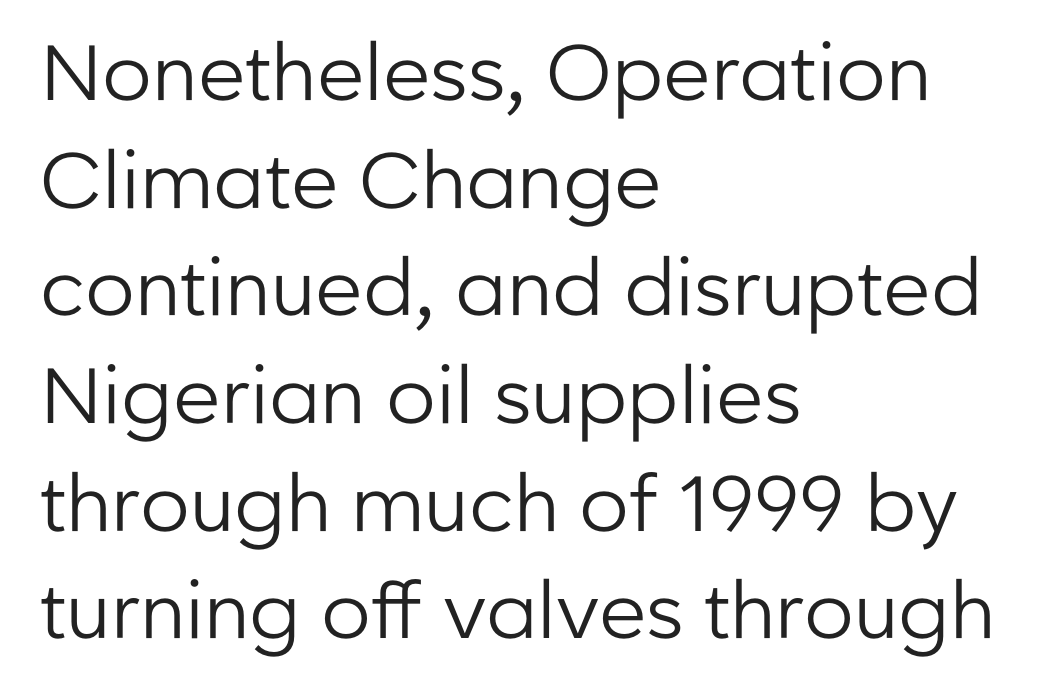
{"serif": "no", "italic": "no", "bold": "no", "weight": "regular", "width": "normal", "stroke_contrast": "low", "x_height": "medium", "monospaced": "no", "underline": "no", "align": "left", "line_spacing": "normal", "line_spacing_ratio": 1.38, "letter_spacing": "normal", "letter_spacing_em": 0.0, "glyph_px": 78}
